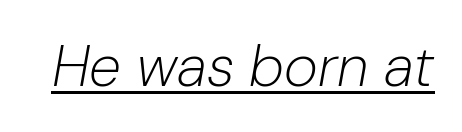
Think standard paragraph weight, or any step lighter than that. Is this a fixed-width face? No — the glyphs have proportional, varying widths. Between one letter and the next there's only the usual sliver of space. In designer terms, the underline attribute is active on this setting. The text carries the slant typical of an italic or oblique font.
